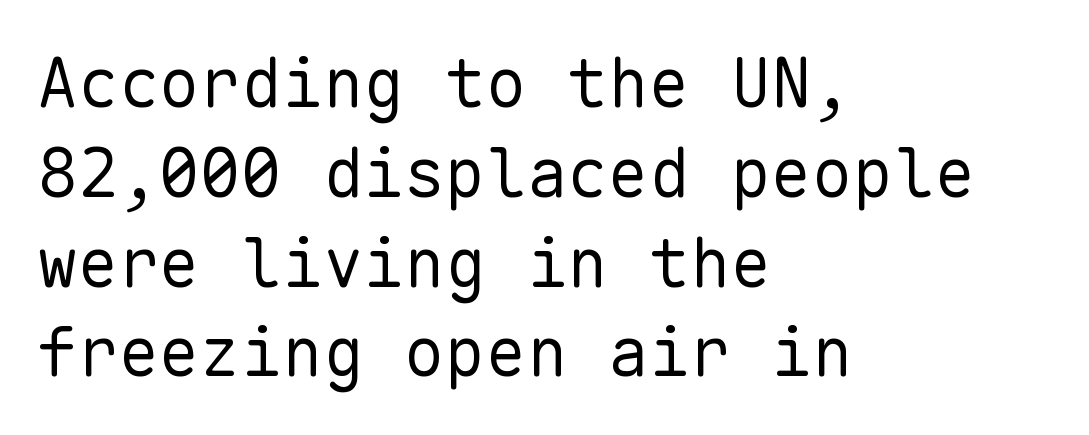
Q: Is the text bold? A: No.
Q: Is the text italic (slanted)? A: No, it is upright.
Q: Is the typeface a serif or a sans-serif typeface? A: Sans-serif.
Q: Is the text underlined? A: No.
Q: How is the paragraph aligned? A: Left-aligned.
Q: Is the spacing between letters normal or unusually wide? A: Normal.
Q: Is the spacing between lines tight, normal or loose? A: Normal.
Q: Width (condensed, normal, or wide)? A: Normal.
Q: Stroke contrast? A: Low.
Q: x-height? A: Medium.
Q: Monospaced? A: Yes.
